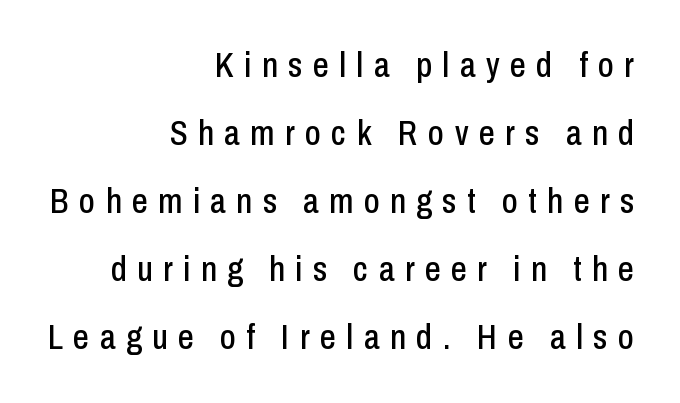
Each letter's strokes conclude bluntly, with no projecting serifs. What's the leading like? Stretched, with rows far apart. A student would call this right alignment; a typographer would say flush right, rag left. The zone under the glyphs is completely vacant.
